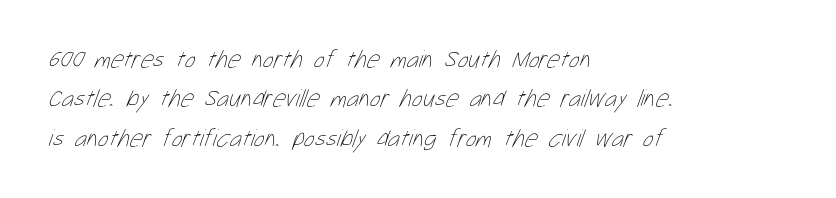
Q: Is the text bold? A: No.
Q: Is the text underlined? A: No.
Q: How is the paragraph aligned? A: Left-aligned.
Q: Is the spacing between letters normal or unusually wide? A: Normal.
Q: Is the spacing between lines tight, normal or loose? A: Normal.
